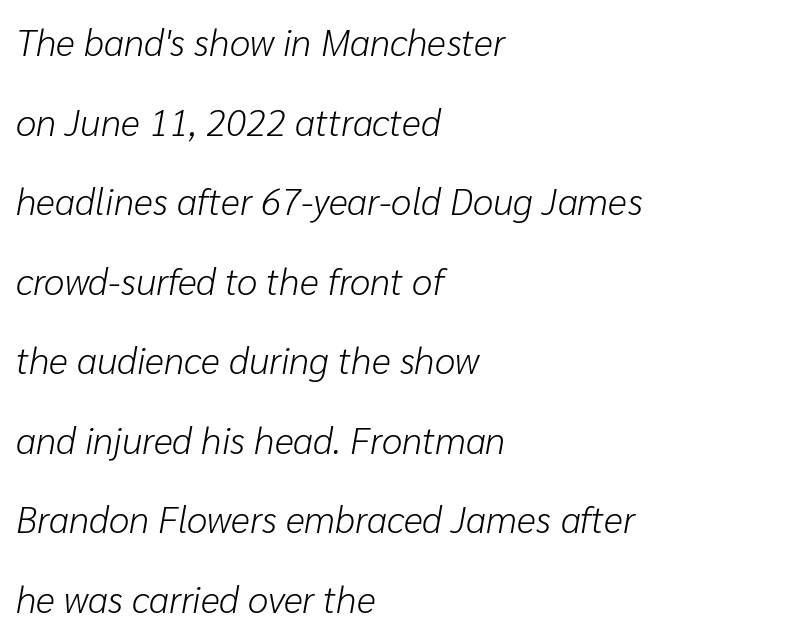
Q: Is the text bold? A: No.
Q: Is the text italic (slanted)? A: Yes, it leans right by about 10 degrees.
Q: Is the text underlined? A: No.
Q: How is the paragraph aligned? A: Left-aligned.
Q: Is the spacing between letters normal or unusually wide? A: Normal.
Q: Is the spacing between lines tight, normal or loose? A: Loose.
Q: Width (condensed, normal, or wide)? A: Normal.
Q: Stroke contrast? A: Low.
Q: x-height? A: Medium.
Q: Monospaced? A: No.
